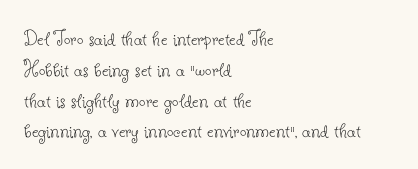
Descenders are the only things crossing below the line. The font sits on the lighter half of the weight spectrum, regular included. Does the copy run flush right? No — it runs flush left. Vertically, the passage feels balanced, rows spaced as you'd expect.
